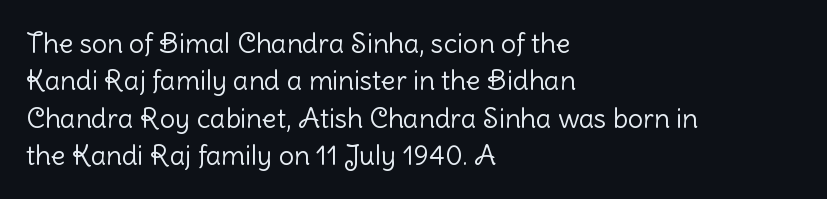
{"italic": "no", "bold": "no", "underline": "no", "align": "left", "line_spacing": "normal", "line_spacing_ratio": 1.38, "letter_spacing": "normal", "letter_spacing_em": 0.0, "glyph_px": 27}
